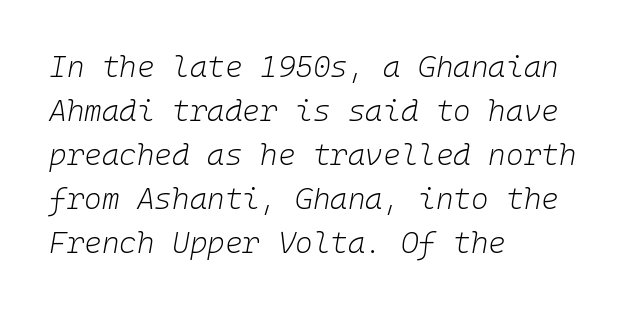
The lines sit at an ordinary, default distance from one another. This rendering features lettering with no underline. Weight: regular or lighter. These lines are rendered in a fixed-pitch font. Line starts are locked; line ends wander. The face used here is rendered with its standard letterfit.
